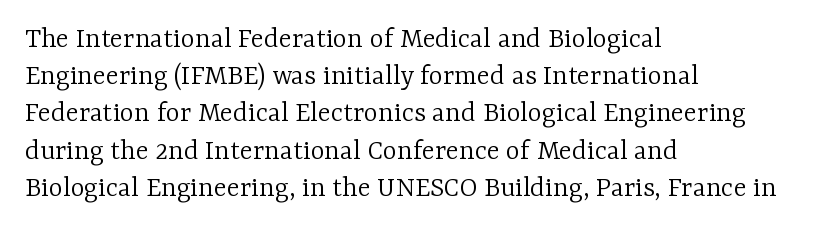
{"serif": "yes", "italic": "no", "bold": "no", "weight": "light", "width": "normal", "stroke_contrast": "low", "x_height": "medium", "monospaced": "no", "underline": "no", "align": "left", "line_spacing_ratio": 1.24, "letter_spacing": "normal", "letter_spacing_em": 0.0, "glyph_px": 30}
